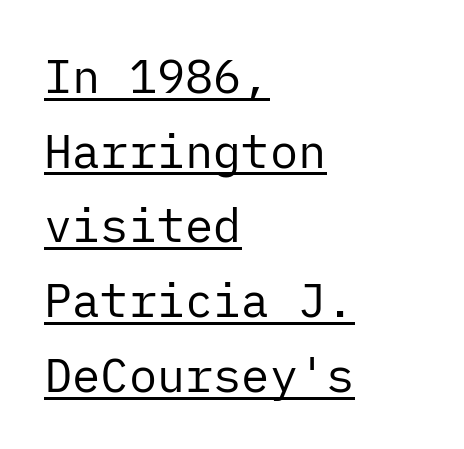
Q: Is the text bold? A: No.
Q: Is the text italic (slanted)? A: No, it is upright.
Q: Is the typeface a serif or a sans-serif typeface? A: Sans-serif.
Q: Is the text underlined? A: Yes.
Q: How is the paragraph aligned? A: Left-aligned.
Q: Is the spacing between letters normal or unusually wide? A: Normal.
Q: Is the spacing between lines tight, normal or loose? A: Normal.
Q: Width (condensed, normal, or wide)? A: Normal.
Q: Stroke contrast? A: Low.
Q: x-height? A: Medium.
